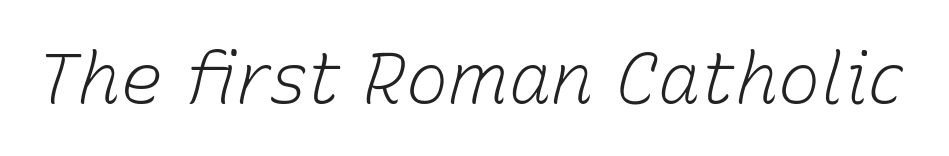
{"italic": "yes", "lean": "right", "slant_degrees": 15, "bold": "no", "weight": "light", "width": "normal", "stroke_contrast": "low", "x_height": "medium", "monospaced": "no", "underline": "no", "letter_spacing": "normal", "letter_spacing_em": 0.0, "glyph_px": 71}
